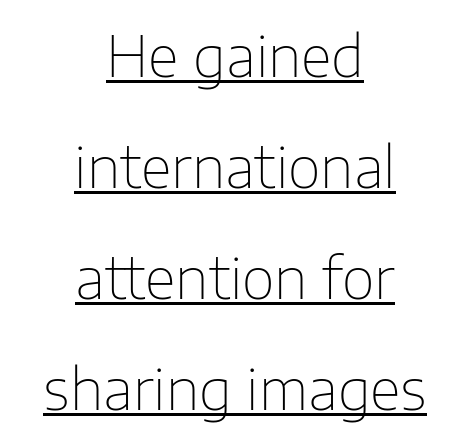
The image shows 57 px thin sans-serif type, upright; set centered, loose line spacing (1.95x), normal letter spacing, underlined; low stroke contrast and a medium x-height.
